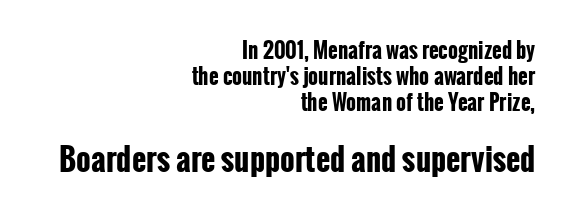
The image shows 31 px bold, condensed sans-serif type, upright; set right-aligned, line spacing 1.23x, normal letter spacing, not underlined; the second (bottom) block is 1.48x larger; low stroke contrast and a medium x-height.
